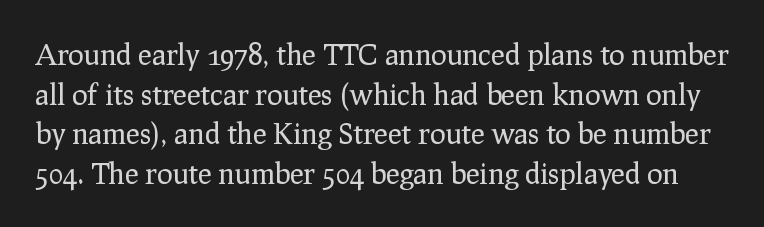
Posture: straight, roman, zero tilt. The rendering uses natural spacing where letterforms have individual widths. Letterform terminals end in serifs throughout the passage. Has an underline been added? It has not.
